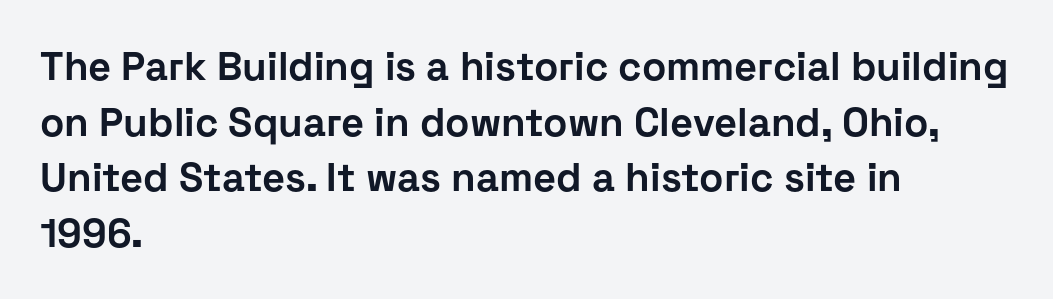
Q: Is the text bold? A: Yes.
Q: Is the text italic (slanted)? A: No, it is upright.
Q: Is the typeface a serif or a sans-serif typeface? A: Sans-serif.
Q: Is the text underlined? A: No.
Q: How is the paragraph aligned? A: Left-aligned.
Q: Is the spacing between letters normal or unusually wide? A: Normal.
Q: Is the spacing between lines tight, normal or loose? A: Normal.
Q: Width (condensed, normal, or wide)? A: Normal.
Q: Stroke contrast? A: Low.
Q: x-height? A: Medium.
Q: Monospaced? A: No.
